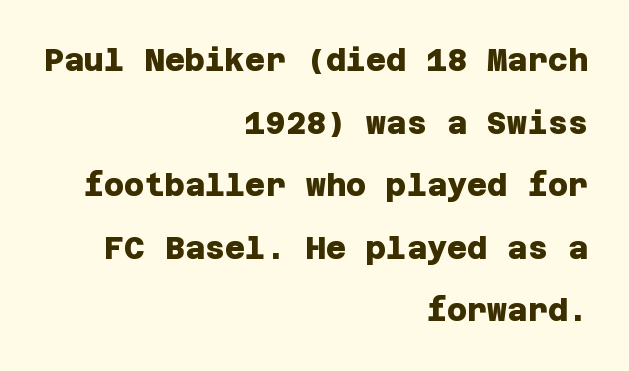
The image shows 31 px heavy sans-serif type; set right-aligned, loose line spacing (2.02x), normal letter spacing, not underlined; low stroke contrast and a large x-height.
